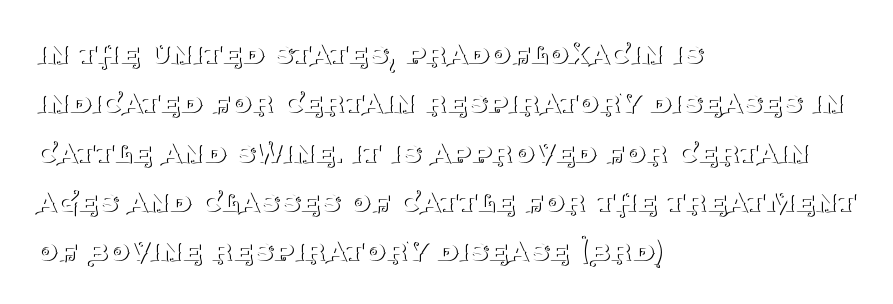
The image shows 34 px thin serif type, upright; set left-aligned, normal line spacing (1.45x), normal letter spacing, not underlined; medium stroke contrast and a large x-height.
